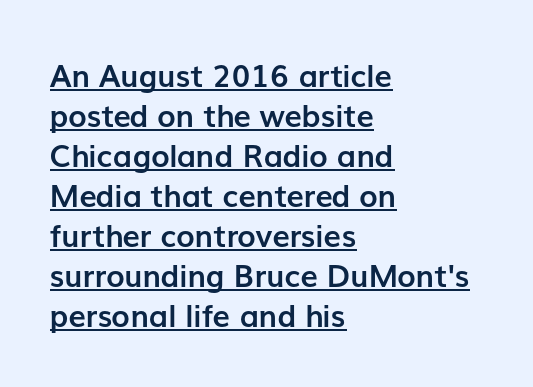
{"serif": "no", "italic": "no", "bold": "yes", "weight": "semibold", "width": "normal", "stroke_contrast": "low", "x_height": "medium", "monospaced": "no", "underline": "yes", "align": "left", "line_spacing": "normal", "line_spacing_ratio": 1.29, "letter_spacing": "normal", "letter_spacing_em": 0.0, "glyph_px": 31}
